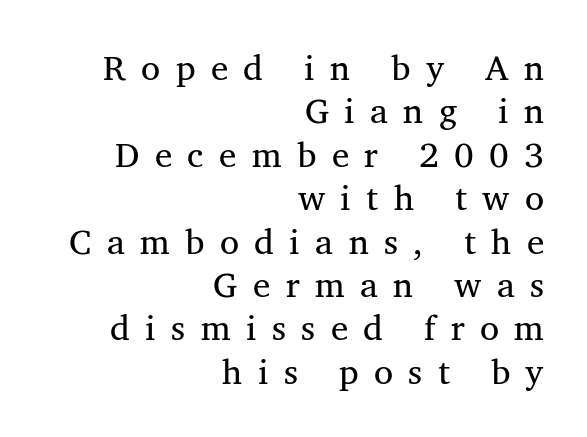
Proportional: the letters do not fall into vertical columns. Right-aligned paragraph, ragged on the left. Someone cranked the tracking dial way up on this one. Letters have the restrained weight of plain body copy at most.
